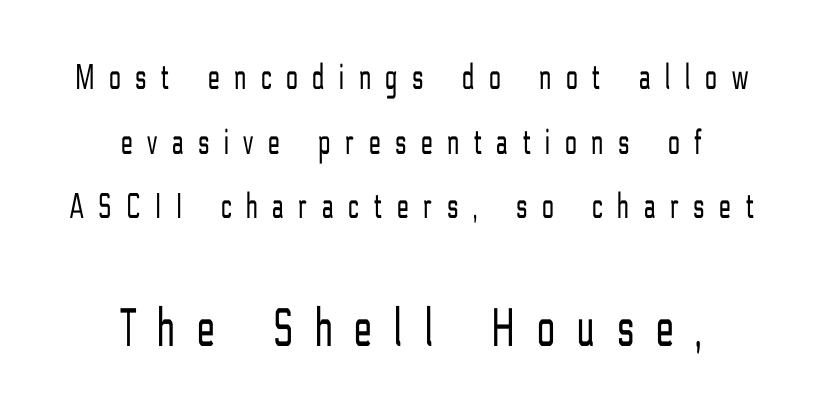
{"serif": "no", "italic": "no", "bold": "no", "weight": "light", "width": "condensed", "stroke_contrast": "low", "x_height": "medium", "monospaced": "no", "underline": "no", "align": "center", "line_spacing_ratio": 1.75, "letter_spacing": "wide", "letter_spacing_em": 0.41, "larger_block": "second", "size_ratio": 1.51, "glyph_px": 56}
